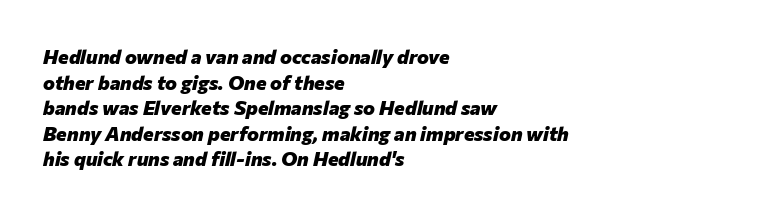
Any mark beneath the type? The region is blank. The axis of the letterforms is tilted away from vertical. Default kerning and tracking; the words read as compact shapes. Evenly set lines give the paragraph a standard silhouette. A dark, heavy texture on the line: the type is bold. Visually the block forms a straight wall on the left and a jagged coastline on the right.
